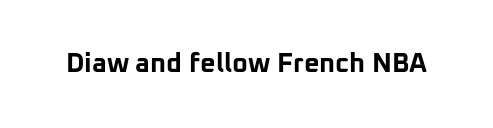
What stands out about the letter spacing? Nothing — it is the standard amount. No italicization has been applied; the sample stays upright. The gap between lines stays unmarked. Thick stems and heavy bowls — unmistakably bold.
